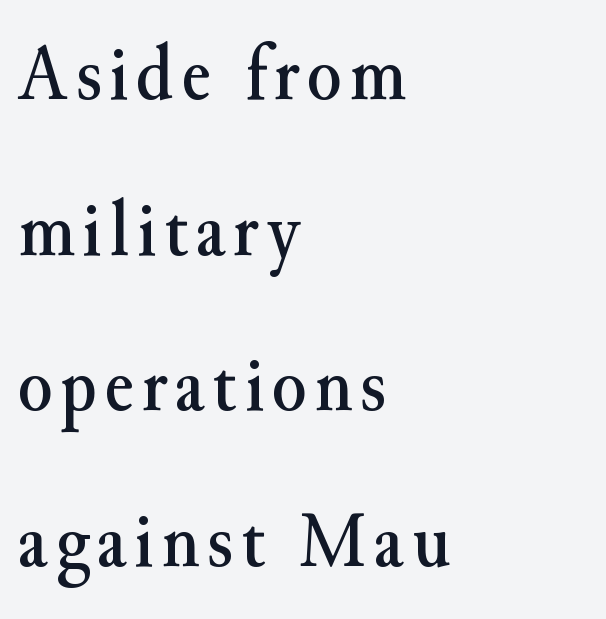
{"serif": "yes", "italic": "no", "width": "normal", "stroke_contrast": "medium", "x_height": "small", "monospaced": "no", "underline": "no", "align": "left", "line_spacing": "loose", "line_spacing_ratio": 1.97, "glyph_px": 79}
